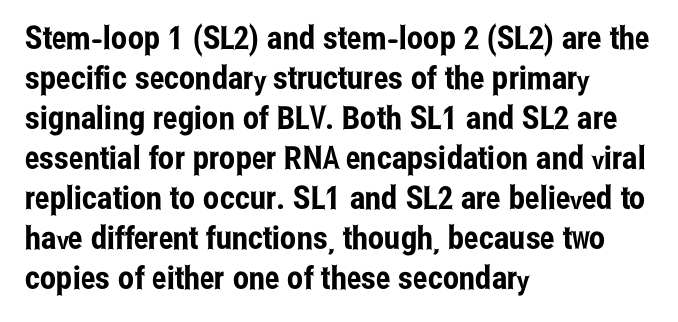
Q: Is the text italic (slanted)? A: No, it is upright.
Q: Is the typeface a serif or a sans-serif typeface? A: Sans-serif.
Q: Is the text underlined? A: No.
Q: How is the paragraph aligned? A: Left-aligned.
Q: Is the spacing between letters normal or unusually wide? A: Normal.
Q: Is the spacing between lines tight, normal or loose? A: Normal.
Q: Width (condensed, normal, or wide)? A: Condensed.
Q: Stroke contrast? A: Low.
Q: x-height? A: Medium.
Q: Monospaced? A: No.
